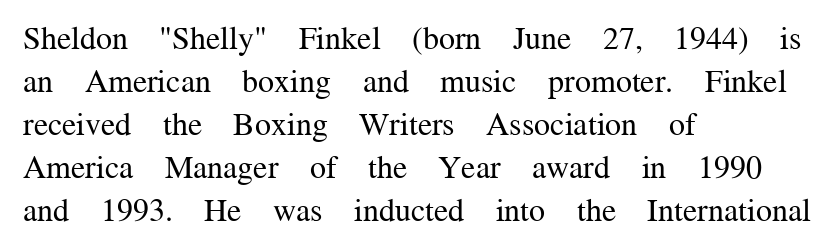
Q: Is the text bold? A: No.
Q: Is the text italic (slanted)? A: No, it is upright.
Q: Is the typeface a serif or a sans-serif typeface? A: Serif.
Q: Is the text underlined? A: No.
Q: How is the paragraph aligned? A: Left-aligned.
Q: Is the spacing between letters normal or unusually wide? A: Normal.
Q: Is the spacing between lines tight, normal or loose? A: Normal.
Q: Width (condensed, normal, or wide)? A: Normal.
Q: Stroke contrast? A: Medium.
Q: x-height? A: Medium.
Q: Monospaced? A: No.
